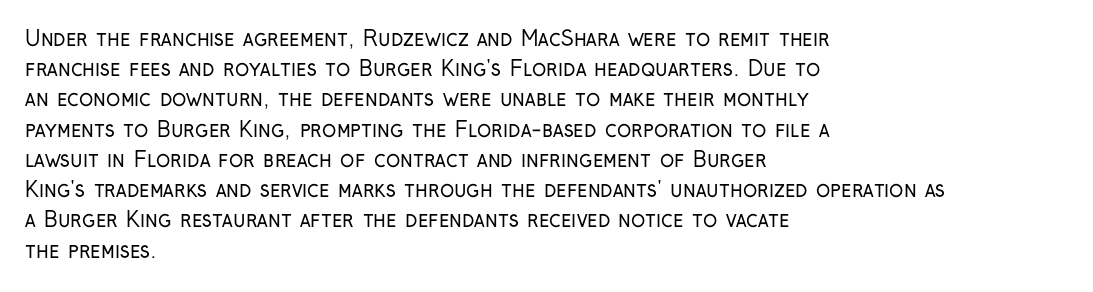
Regarding leading, the lines here are spaced in the standard way. Underline: absent. A classic flush-left, rag-right setting is used for this passage. Every character sits straight up, as roman type does.
